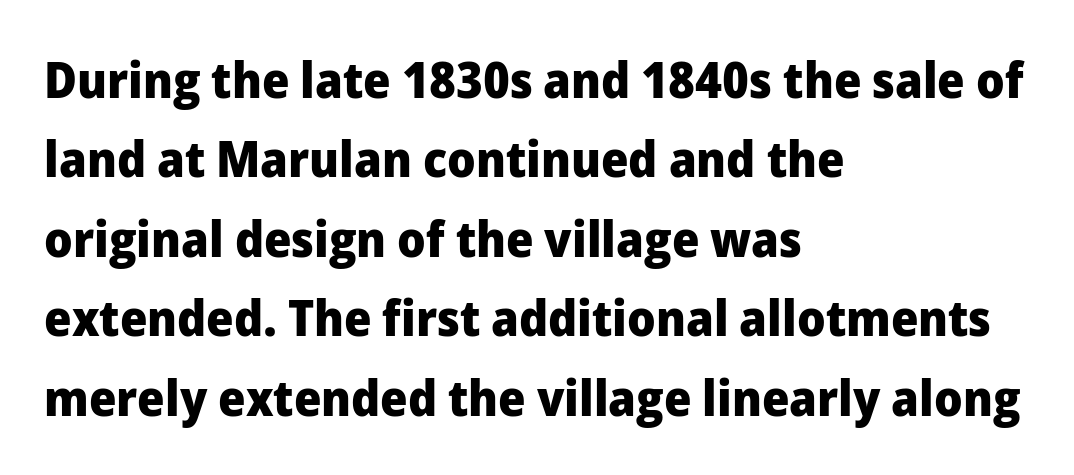
Typographic density is high because the face is bold. Descenders are the only things crossing below the line. All the whitespace from short lines collects on the right. The letters sit at their default tracking, neither squeezed nor spread. The rendering shows plain stroke endings on the letterforms — a sans-serif design. Character widths vary here, with narrow letters taking less room than wide ones.
